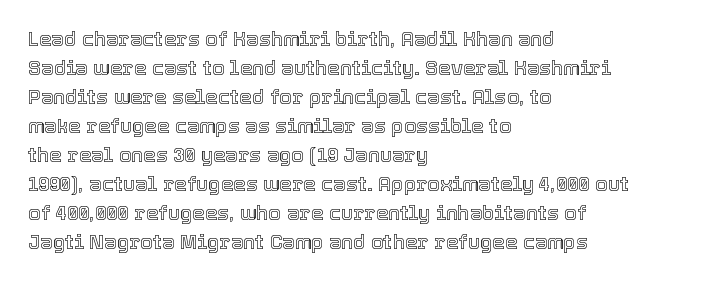
The image shows 20 px text type, upright; set left-aligned, normal line spacing (1.45x), normal letter spacing, not underlined.
